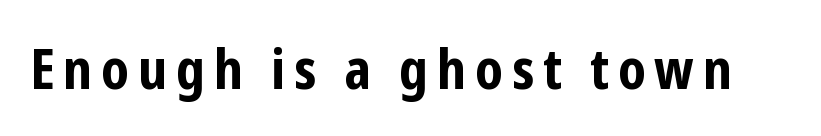
Every letter is thick-stroked: bold, no question. It's the straight-up-and-down kind of type. Note the varied advance widths — an 'i' is clearly narrower than an 'm'. In terms of letterform style, serifs are entirely absent. Lines of text with bare space underneath.
